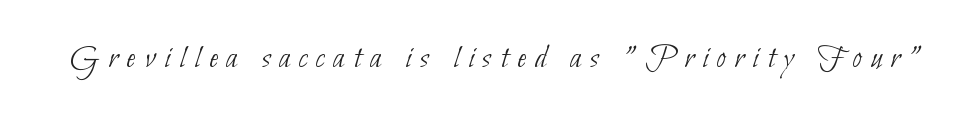
Varying glyph widths throughout — classic text-font behaviour. Compared with typical body copy, the letter spacing here is much looser. The type family on display is of the sans-serif kind. The baseline area is clear. The face looks like a standard text weight, possibly lighter.
